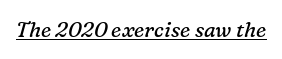
Q: Is the text bold? A: No.
Q: Is the text italic (slanted)? A: Yes, it leans right by about 16 degrees.
Q: Is the text underlined? A: Yes.
Q: Is the spacing between letters normal or unusually wide? A: Normal.
